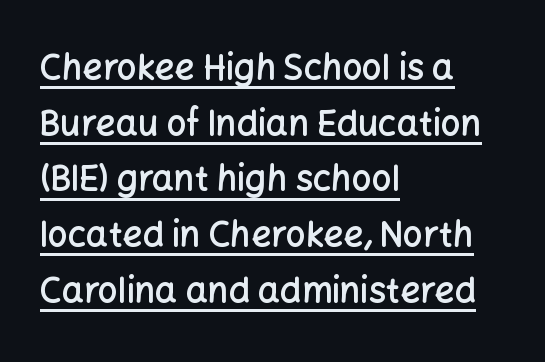
I'd describe the lettering as semibold — firm but not a full bold. Unlike italic type, these characters show no tilt at all. This block has exactly the height ordinary leading produces. In designer terms, the underline attribute is active on this setting.
